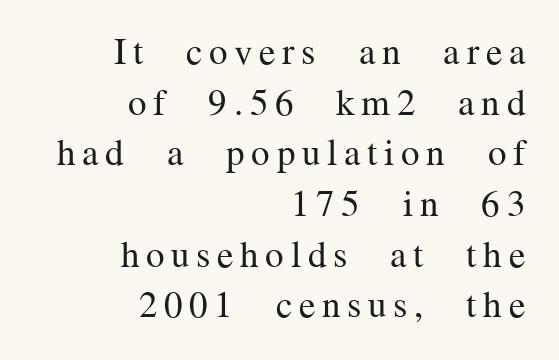
{"serif": "yes", "italic": "no", "bold": "no", "weight": "regular", "width": "normal", "stroke_contrast": "medium", "x_height": "medium", "monospaced": "no", "underline": "no", "align": "right", "line_spacing": "normal", "line_spacing_ratio": 1.37, "glyph_px": 37}
